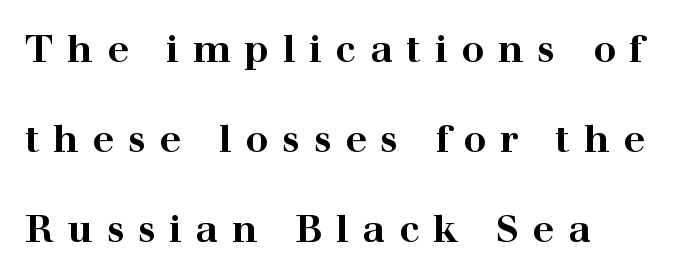
Q: Is the text bold? A: Yes.
Q: Is the text italic (slanted)? A: No, it is upright.
Q: Is the typeface a serif or a sans-serif typeface? A: Serif.
Q: Is the text underlined? A: No.
Q: How is the paragraph aligned? A: Left-aligned.
Q: Is the spacing between letters normal or unusually wide? A: Unusually wide.
Q: Is the spacing between lines tight, normal or loose? A: Loose.
Q: Width (condensed, normal, or wide)? A: Wide.
Q: Stroke contrast? A: High.
Q: x-height? A: Medium.
Q: Monospaced? A: No.
